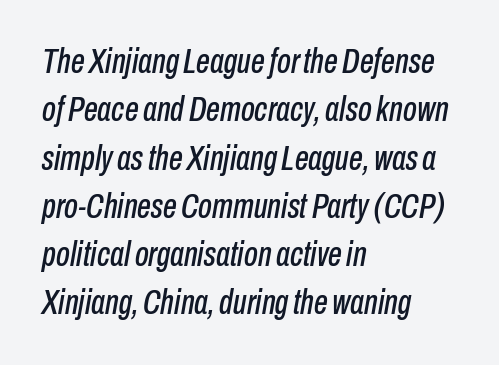
Vertically, the passage feels balanced, rows spaced as you'd expect. The ragged edge is on the right, which tells us the setting is flush left. Varying glyph widths throughout — classic text-font behaviour. Style check: oblique. The rendering keeps characters at their native spacing. The space beneath each line is pristine and unruled.
